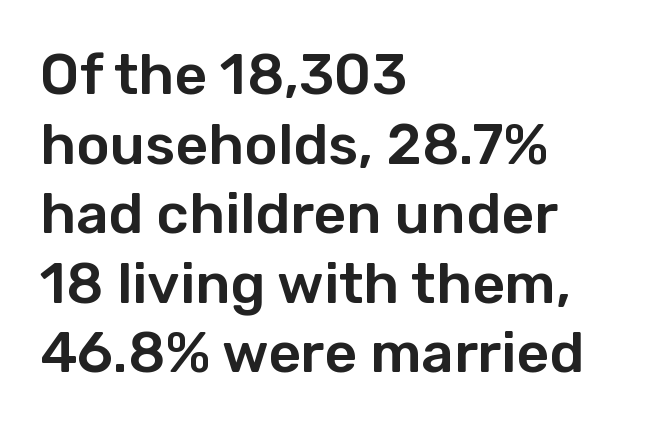
{"serif": "no", "italic": "no", "width": "normal", "stroke_contrast": "low", "x_height": "medium", "monospaced": "no", "underline": "no", "align": "left", "line_spacing_ratio": 1.22, "letter_spacing": "normal", "letter_spacing_em": 0.0, "glyph_px": 57}
